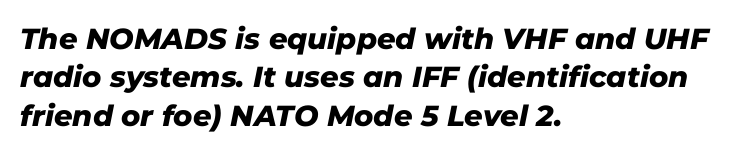
{"italic": "yes", "lean": "right", "slant_degrees": 11, "bold": "yes", "weight": "heavy", "width": "normal", "stroke_contrast": "low", "x_height": "medium", "monospaced": "no", "underline": "no", "align": "left", "line_spacing": "normal", "line_spacing_ratio": 1.32, "letter_spacing": "normal", "letter_spacing_em": 0.0, "glyph_px": 29}
